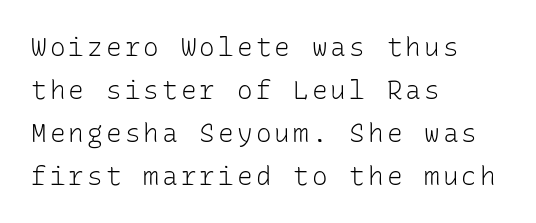
The rendering anchors every line to the left-hand side. The strokes carry an ordinary text weight at most. Line spacing here is normal. The letters stand upright; this is a roman face.
